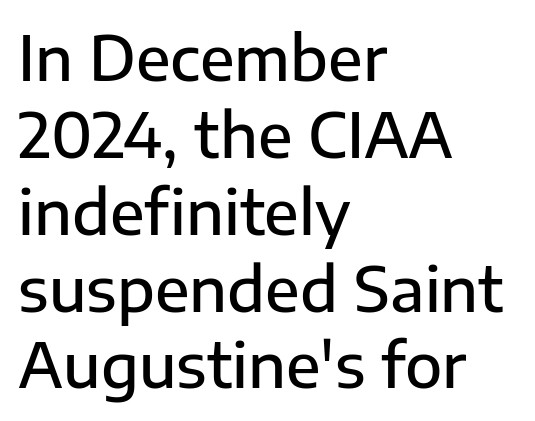
On the weight axis this lands at semibold, roughly 600. The passage shown is typed in a proportional face where columns would drift. The leading is moderate, giving the passage an even texture. The face used here is a sans, in the tradition of grotesques and geometrics. Compared with a centered layout, this one pins lines to the left instead.
